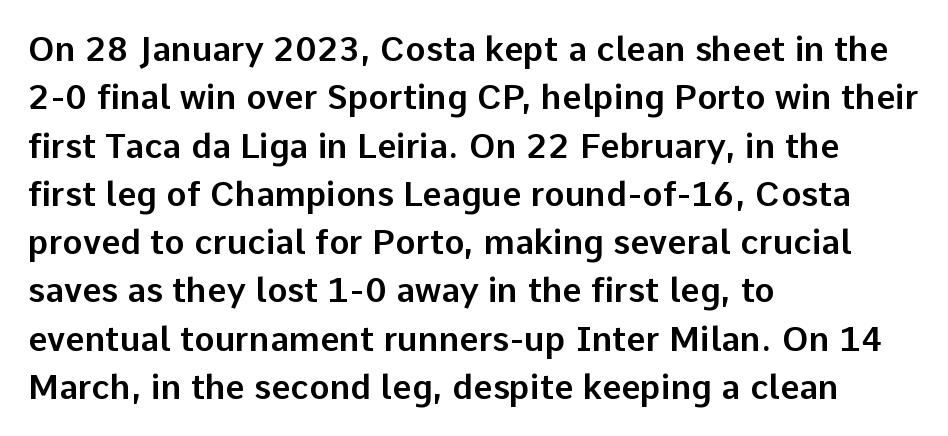
The image shows 34 px sans-serif type, upright; set left-aligned, normal line spacing (1.42x), normal letter spacing, not underlined; low stroke contrast and a medium x-height.
